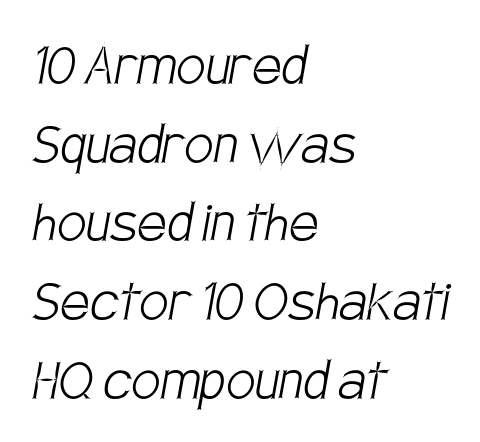
Q: Is the text bold? A: No.
Q: Is the typeface a serif or a sans-serif typeface? A: Sans-serif.
Q: Is the text underlined? A: No.
Q: How is the paragraph aligned? A: Left-aligned.
Q: Is the spacing between letters normal or unusually wide? A: Normal.
Q: Width (condensed, normal, or wide)? A: Condensed.
Q: Stroke contrast? A: Low.
Q: x-height? A: Large.
Q: Monospaced? A: No.
